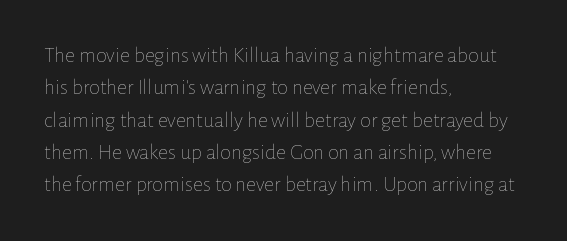
Q: Is the text bold? A: No.
Q: Is the text italic (slanted)? A: No, it is upright.
Q: Is the text underlined? A: No.
Q: How is the paragraph aligned? A: Left-aligned.
Q: Is the spacing between letters normal or unusually wide? A: Normal.
Q: Is the spacing between lines tight, normal or loose? A: Normal.
